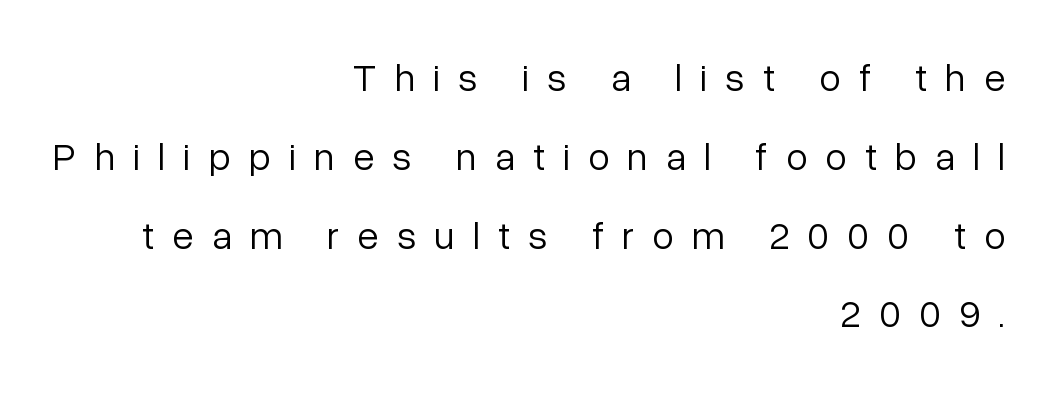
Q: Is the text bold? A: No.
Q: Is the text italic (slanted)? A: No, it is upright.
Q: Is the typeface a serif or a sans-serif typeface? A: Sans-serif.
Q: Is the text underlined? A: No.
Q: How is the paragraph aligned? A: Right-aligned.
Q: Is the spacing between letters normal or unusually wide? A: Unusually wide.
Q: Is the spacing between lines tight, normal or loose? A: Loose.
Q: Width (condensed, normal, or wide)? A: Normal.
Q: Stroke contrast? A: Low.
Q: x-height? A: Medium.
Q: Monospaced? A: No.
